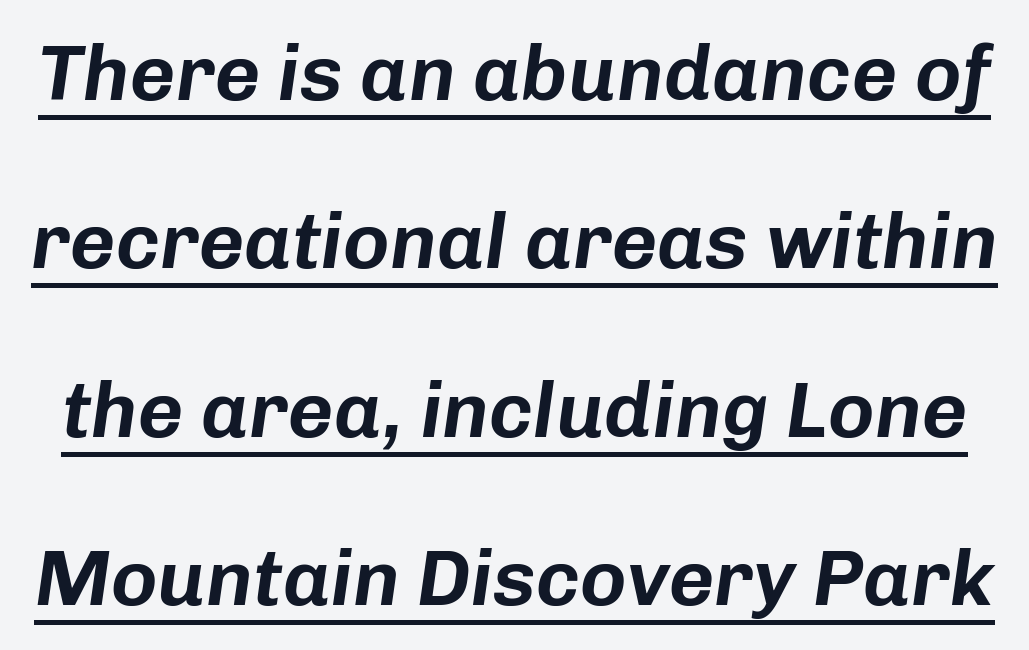
{"italic": "yes", "lean": "right", "slant_degrees": 8, "width": "normal", "stroke_contrast": "low", "x_height": "medium", "monospaced": "no", "underline": "yes", "line_spacing": "loose", "line_spacing_ratio": 2.13, "letter_spacing": "normal", "letter_spacing_em": 0.0, "glyph_px": 79}
